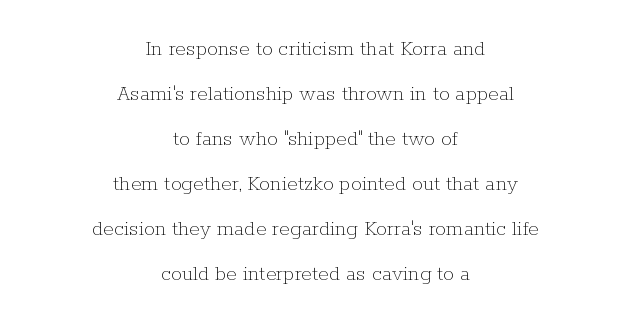
The image shows 22 px text type, upright; set centered, loose line spacing (2.05x), normal letter spacing, not underlined.
